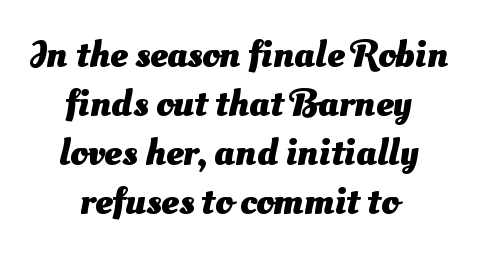
The image shows 39 px heavy sans-serif type; set centered, normal line spacing (1.26x), normal letter spacing, not underlined; medium stroke contrast and a small x-height.
